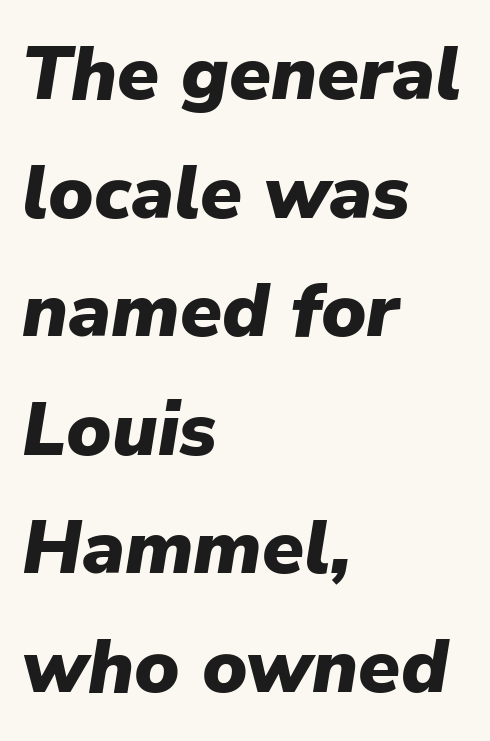
Has an underline been added? It has not. There's an unmistakable incline to the writing here. You'd pick this weight for a headline — it's a proper bold. Characters follow at the spacing the type designer built in.
